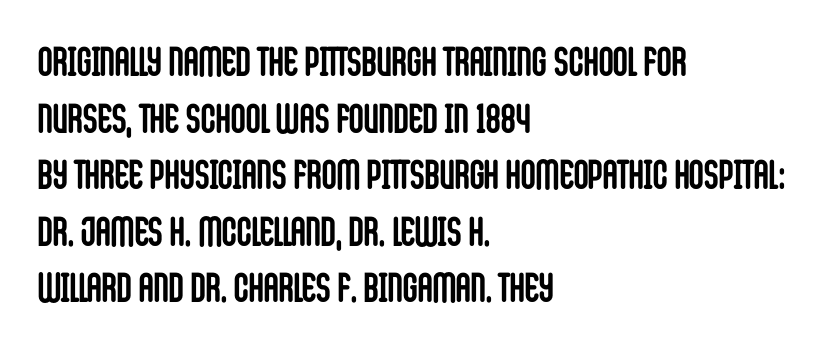
Is there much room between lines? A standard amount, neither cramped nor airy. The typesetting leans heavy: a genuine bold. Varying glyph widths throughout — classic text-font behaviour. The line texture is even and compact thanks to regular tracking. Serifs: no, the terminals of the letterforms are clean.
